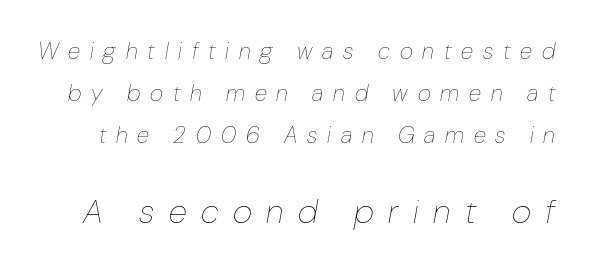
The face used here appears at its bigger size in the lower chunk. Italic: yes, the glyphs are oblique. This sample has the flowing, uneven cadence of proportional lettering. Lines of text with bare space underneath.
